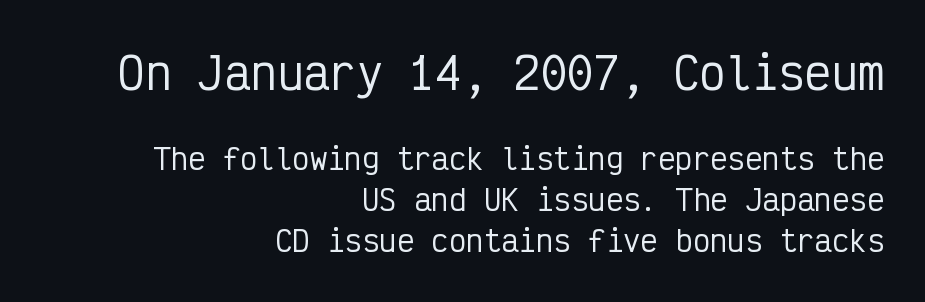
{"serif": "no", "italic": "no", "width": "condensed", "stroke_contrast": "low", "x_height": "medium", "monospaced": "yes", "underline": "no", "align": "right", "line_spacing": "normal", "line_spacing_ratio": 1.41, "letter_spacing": "normal", "letter_spacing_em": 0.0, "larger_block": "first", "size_ratio": 1.52, "glyph_px": 44}
